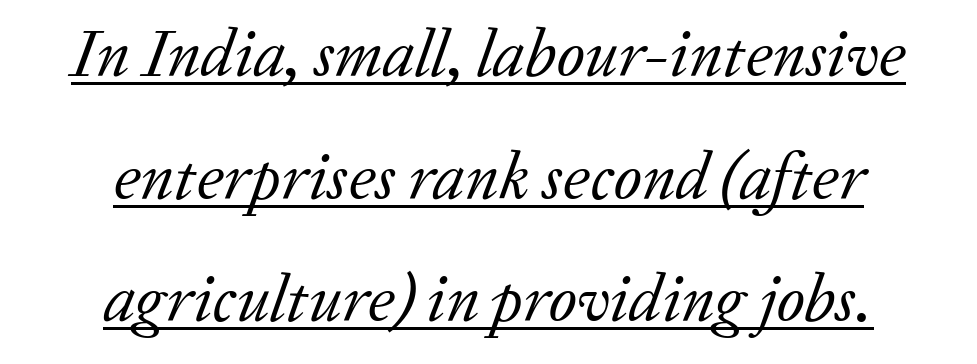
{"serif": "yes", "italic": "yes", "lean": "right", "slant_degrees": 20, "bold": "no", "weight": "regular", "width": "normal", "stroke_contrast": "low", "x_height": "medium", "monospaced": "no", "underline": "yes", "align": "center", "line_spacing_ratio": 1.83, "letter_spacing": "normal", "letter_spacing_em": 0.0, "glyph_px": 67}
